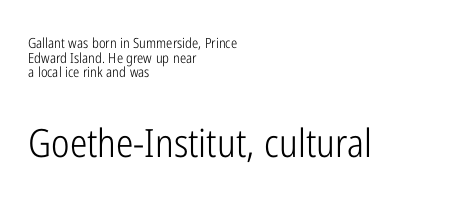
The image shows 39 px light, condensed sans-serif type, upright; set left-aligned, tight line spacing (1.04x), normal letter spacing, not underlined; the second (bottom) block is 2.79x larger; low stroke contrast and a medium x-height.
